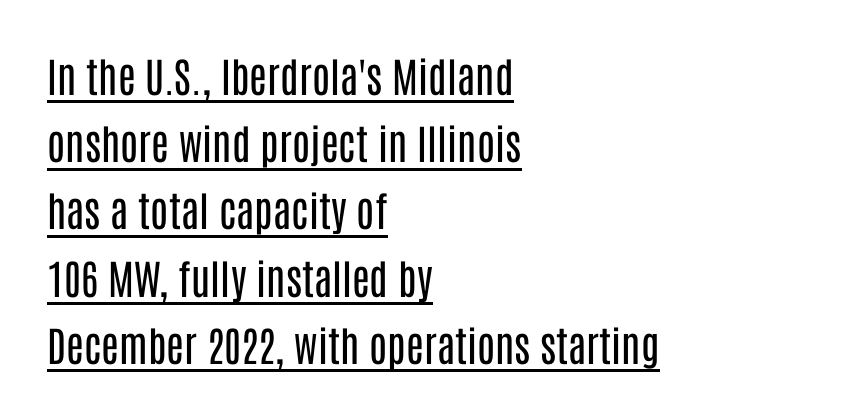
Q: Is the text bold? A: No.
Q: Is the text italic (slanted)? A: No, it is upright.
Q: Is the typeface a serif or a sans-serif typeface? A: Sans-serif.
Q: Is the text underlined? A: Yes.
Q: How is the paragraph aligned? A: Left-aligned.
Q: Is the spacing between letters normal or unusually wide? A: Normal.
Q: Is the spacing between lines tight, normal or loose? A: Normal.
Q: Width (condensed, normal, or wide)? A: Condensed.
Q: Stroke contrast? A: Low.
Q: x-height? A: Large.
Q: Monospaced? A: No.
